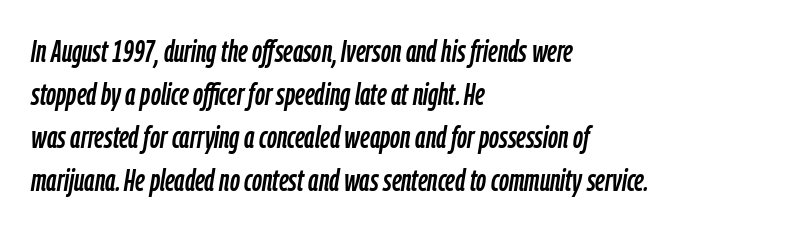
The image shows 31 px condensed type, italic (leaning right); set left-aligned, normal line spacing (1.39x), normal letter spacing, not underlined; low stroke contrast and a medium x-height.
